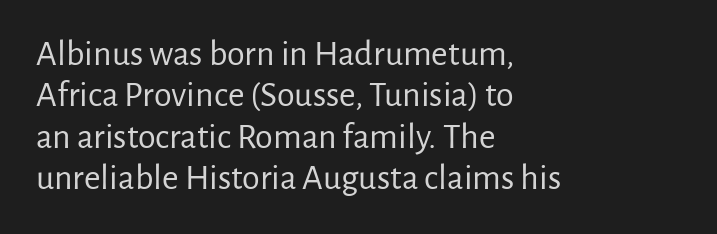
Unlike a traditional serif, this face leaves its strokes unadorned. How are the letters spaced? Ordinarily, with no added tracking. Reading down the column, the eye jumps only a short way to each next line. The cut favours lightness, reaching ordinary text weight at its darkest. Plain, unruled lines of type. Upright lettering throughout.
